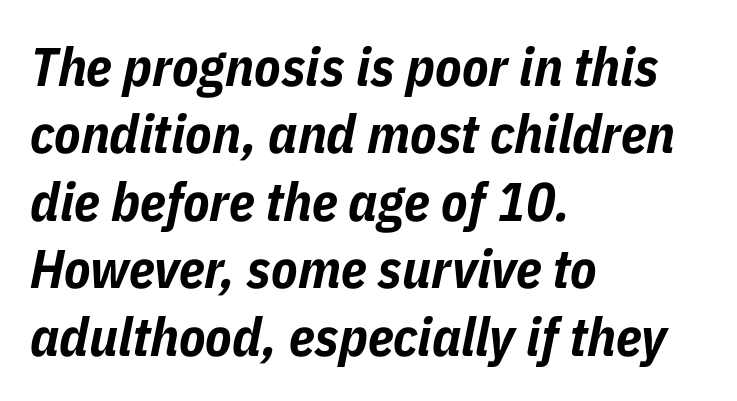
Q: Is the text bold? A: Yes.
Q: Is the text italic (slanted)? A: Yes, it leans right by about 11 degrees.
Q: Is the text underlined? A: No.
Q: How is the paragraph aligned? A: Left-aligned.
Q: Is the spacing between letters normal or unusually wide? A: Normal.
Q: Is the spacing between lines tight, normal or loose? A: Normal.
Q: Width (condensed, normal, or wide)? A: Condensed.
Q: Stroke contrast? A: Low.
Q: x-height? A: Medium.
Q: Monospaced? A: No.
